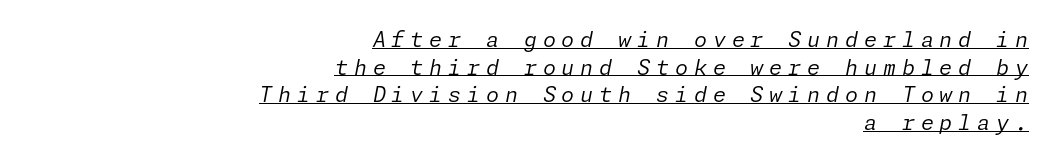
One glance says typical: line gaps are just what's usual. Summary of weight: not heavy and not bold. Each line of the rendering has a horizontal stroke beneath the glyphs. Slant detected: the letters are inclined. Loose tracking; the words dissolve into strings of separated letters. Visually the block forms a straight wall on the right and a jagged coastline on the left.
